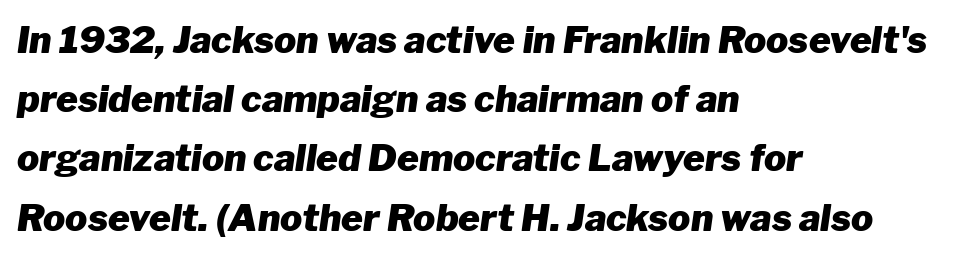
Caption: multi-line text, flush left, ragged right. The font's italic variant was chosen for this text. This rendering features lettering with no underline. Rows of type keep a routine distance in the vertical direction.
